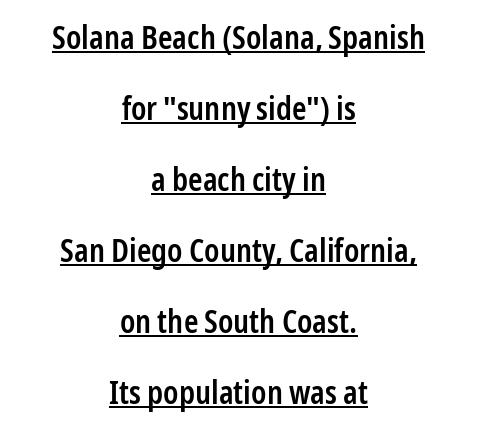
Q: Is the text bold? A: Semi-bold.
Q: Is the text italic (slanted)? A: No, it is upright.
Q: Is the typeface a serif or a sans-serif typeface? A: Sans-serif.
Q: Is the text underlined? A: Yes.
Q: How is the paragraph aligned? A: Centered.
Q: Is the spacing between letters normal or unusually wide? A: Normal.
Q: Is the spacing between lines tight, normal or loose? A: Loose.
Q: Width (condensed, normal, or wide)? A: Condensed.
Q: Stroke contrast? A: Low.
Q: x-height? A: Medium.
Q: Monospaced? A: No.
